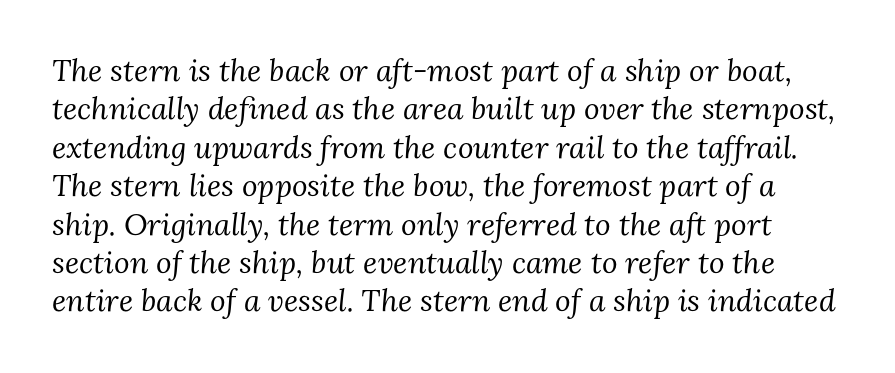
Q: Is the text bold? A: No.
Q: Is the text italic (slanted)? A: Yes, it leans right by about 3 degrees.
Q: Is the typeface a serif or a sans-serif typeface? A: Serif.
Q: Is the text underlined? A: No.
Q: Is the spacing between letters normal or unusually wide? A: Normal.
Q: Is the spacing between lines tight, normal or loose? A: Normal.
Q: Width (condensed, normal, or wide)? A: Normal.
Q: Stroke contrast? A: Medium.
Q: x-height? A: Medium.
Q: Monospaced? A: No.
